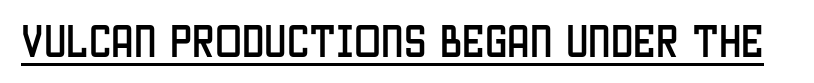
Q: Is the text italic (slanted)? A: No, it is upright.
Q: Is the typeface a serif or a sans-serif typeface? A: Sans-serif.
Q: Is the text underlined? A: Yes.
Q: Is the spacing between letters normal or unusually wide? A: Normal.
Q: Width (condensed, normal, or wide)? A: Condensed.
Q: Stroke contrast? A: Low.
Q: x-height? A: Large.
Q: Monospaced? A: No.
